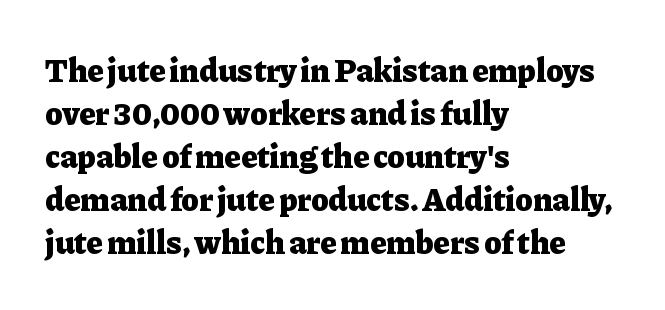
Q: Is the text bold? A: Yes.
Q: Is the text italic (slanted)? A: No, it is upright.
Q: Is the typeface a serif or a sans-serif typeface? A: Serif.
Q: Is the text underlined? A: No.
Q: How is the paragraph aligned? A: Left-aligned.
Q: Is the spacing between letters normal or unusually wide? A: Normal.
Q: Is the spacing between lines tight, normal or loose? A: Normal.
Q: Width (condensed, normal, or wide)? A: Normal.
Q: Stroke contrast? A: Low.
Q: x-height? A: Medium.
Q: Monospaced? A: No.
